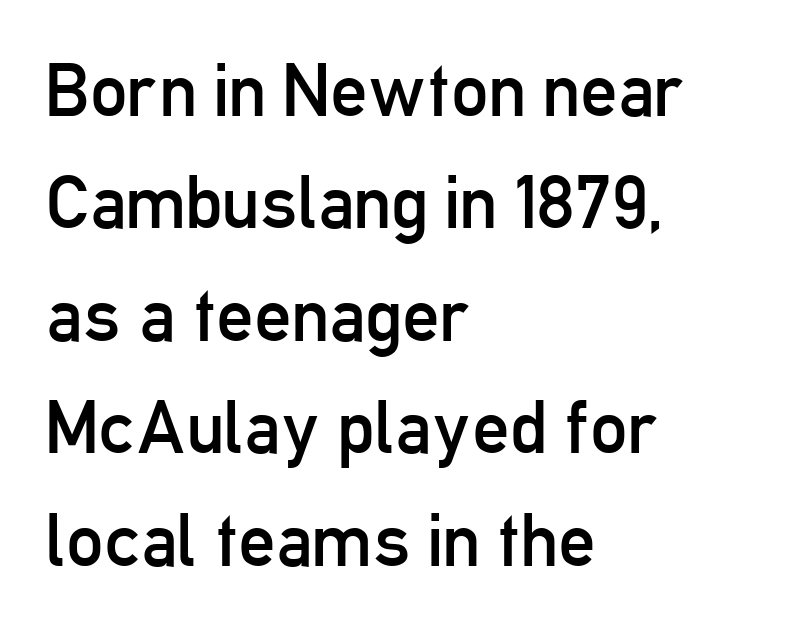
{"serif": "no", "italic": "no", "bold": "no", "weight": "regular", "width": "condensed", "stroke_contrast": "low", "x_height": "medium", "monospaced": "no", "underline": "no", "align": "left", "line_spacing": "normal", "line_spacing_ratio": 1.52, "letter_spacing": "normal", "letter_spacing_em": 0.0, "glyph_px": 74}
